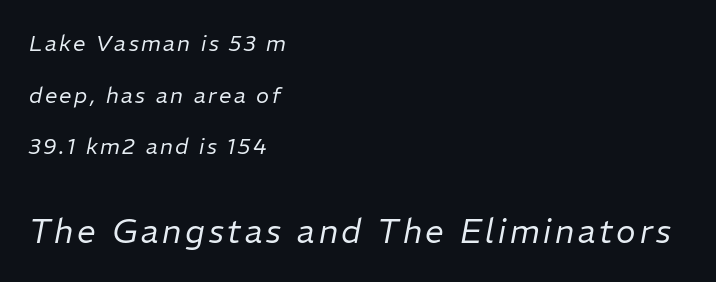
The image shows 33 px regular-weight type, italic (leaning right); set left-aligned, loose line spacing (2.35x), not underlined; the second (bottom) block is 1.5x larger; low stroke contrast and a medium x-height.
